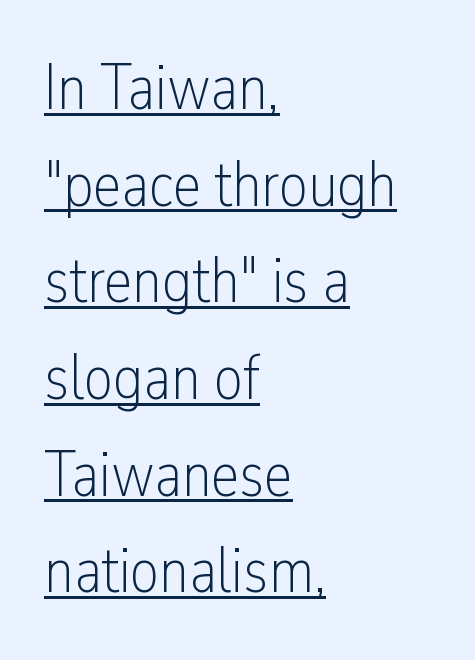
{"serif": "no", "italic": "no", "bold": "no", "weight": "light", "width": "condensed", "stroke_contrast": "low", "x_height": "medium", "monospaced": "no", "underline": "yes", "align": "left", "line_spacing": "normal", "line_spacing_ratio": 1.51, "letter_spacing": "normal", "letter_spacing_em": 0.0, "glyph_px": 64}
